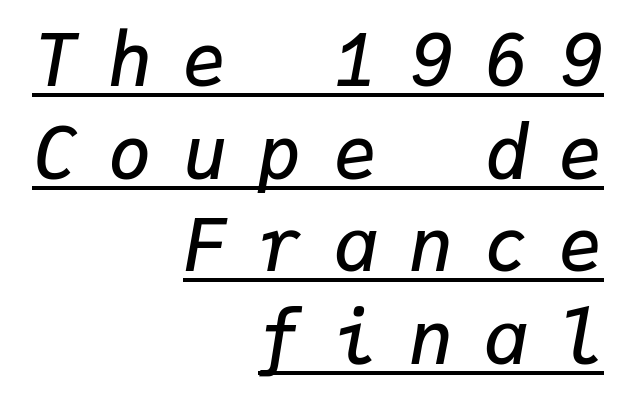
The image shows 73 px semibold type, italic (leaning right), monospaced; set right-aligned, normal line spacing (1.27x), unusually wide letter spacing (+0.43 em), underlined; low stroke contrast and a medium x-height.
